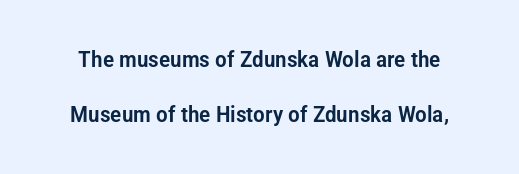
Q: Is the text italic (slanted)? A: No, it is upright.
Q: Is the text underlined? A: No.
Q: Is the spacing between letters normal or unusually wide? A: Normal.
Q: Is the spacing between lines tight, normal or loose? A: Loose.
